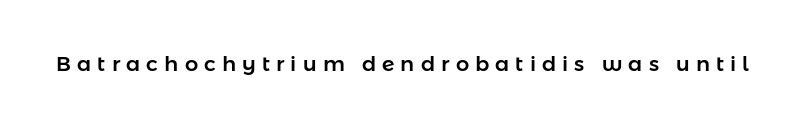
Q: Is the text italic (slanted)? A: No, it is upright.
Q: Is the text underlined? A: No.
Q: Is the spacing between letters normal or unusually wide? A: Unusually wide.
